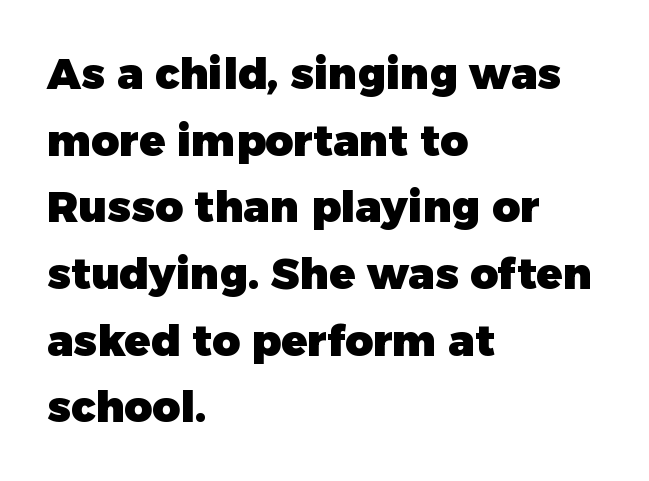
{"serif": "no", "italic": "no", "bold": "yes", "weight": "heavy", "width": "normal", "stroke_contrast": "low", "x_height": "medium", "monospaced": "no", "underline": "no", "align": "left", "line_spacing": "normal", "line_spacing_ratio": 1.55, "letter_spacing": "normal", "letter_spacing_em": 0.0, "glyph_px": 43}
